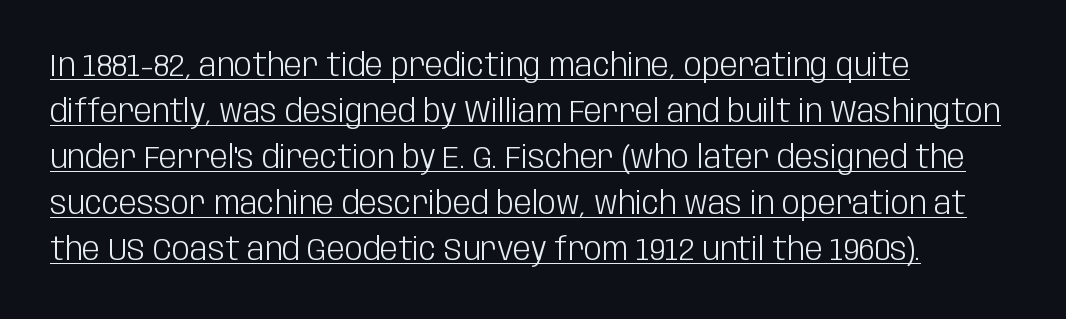
The image shows 32 px light, condensed sans-serif type, upright; set left-aligned, normal line spacing (1.44x), normal letter spacing, underlined; low stroke contrast and a large x-height.
